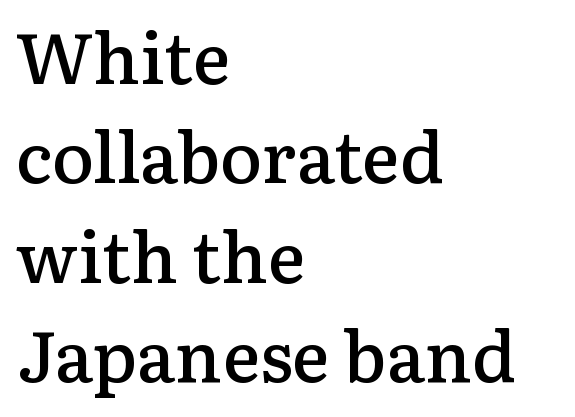
The image shows 71 px semibold serif type, upright; set left-aligned, normal line spacing (1.4x), normal letter spacing, not underlined; low stroke contrast and a medium x-height.
